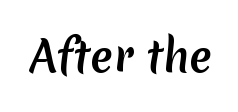
The image shows 42 px sans-serif type; set normal letter spacing, not underlined; medium stroke contrast and a medium x-height.
